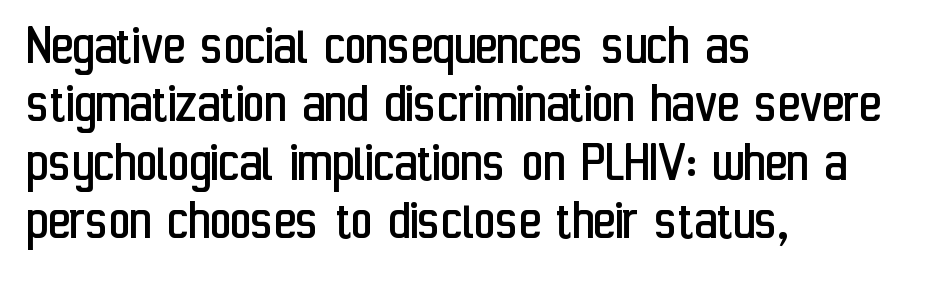
Q: Is the text bold? A: No.
Q: Is the text italic (slanted)? A: No, it is upright.
Q: Is the typeface a serif or a sans-serif typeface? A: Sans-serif.
Q: Is the text underlined? A: No.
Q: How is the paragraph aligned? A: Left-aligned.
Q: Is the spacing between letters normal or unusually wide? A: Normal.
Q: Is the spacing between lines tight, normal or loose? A: Tight.
Q: Width (condensed, normal, or wide)? A: Condensed.
Q: Stroke contrast? A: Low.
Q: x-height? A: Medium.
Q: Monospaced? A: No.
